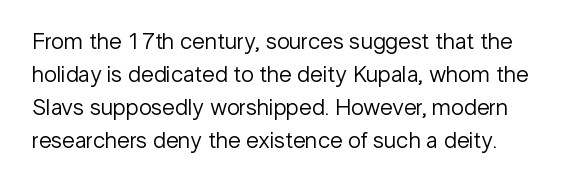
{"italic": "no", "bold": "no", "underline": "no", "line_spacing": "normal", "line_spacing_ratio": 1.44, "letter_spacing": "normal", "letter_spacing_em": 0.0, "glyph_px": 23}
